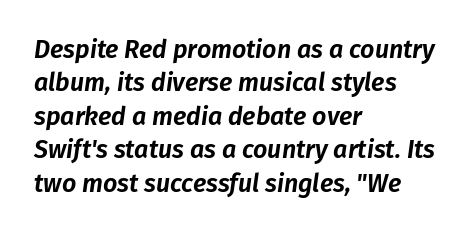
Interline gaps are of average width in this sample. The space directly below the letters is spotless. Horizontal alignment here is leftward, the default for most running prose. The rendering keeps characters at their native spacing. The passage shown leans; its letterforms are oblique.
